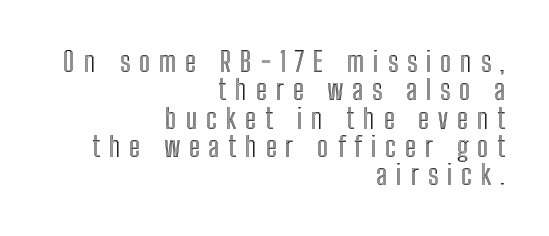
Baseline-to-baseline distance is barely more than the letter height. Reading down the block, your eye finds every line finishing at a fixed right position. You can tell it's not italic because the verticals are truly vertical. Each letter keeps its own natural width here, so spacing adapts to shape. The passage shown has open, widely tracked lettering throughout.
